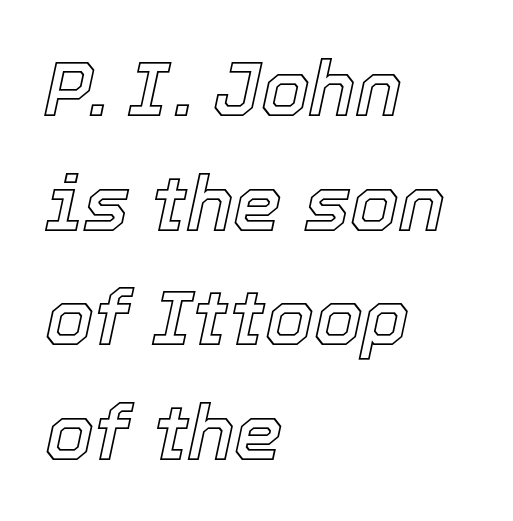
Spacing verdict: proportional, widths tailored to each character. Vertical spacing — default. The letters are slanted; this is an italic face. Glance below the letters and you will spot only blank space.
